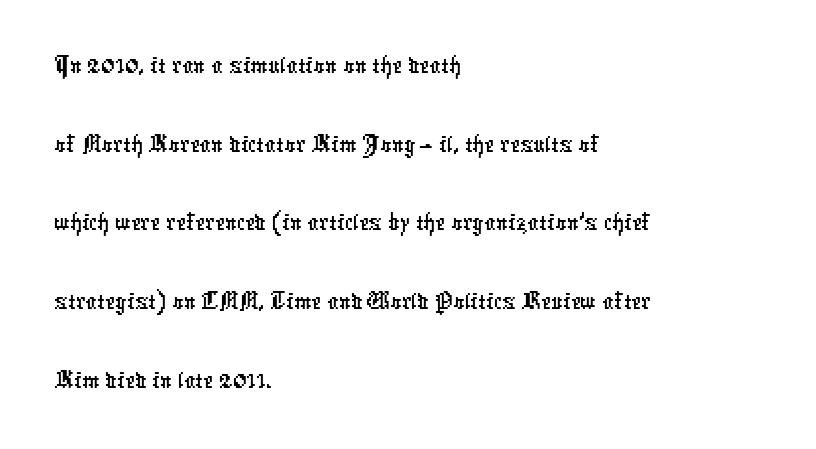
Q: Is the typeface a serif or a sans-serif typeface? A: Sans-serif.
Q: Is the text underlined? A: No.
Q: How is the paragraph aligned? A: Left-aligned.
Q: Is the spacing between letters normal or unusually wide? A: Normal.
Q: Is the spacing between lines tight, normal or loose? A: Normal.
Q: Width (condensed, normal, or wide)? A: Condensed.
Q: Stroke contrast? A: Low.
Q: x-height? A: Medium.
Q: Monospaced? A: No.
